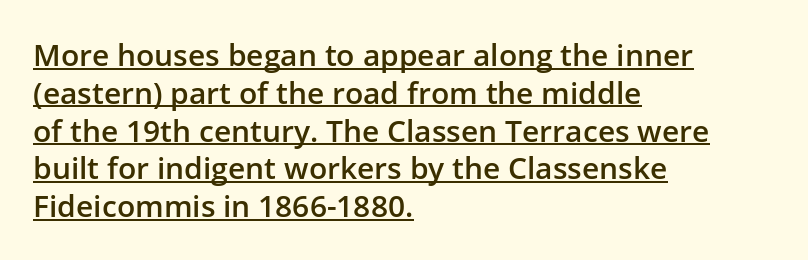
{"serif": "no", "italic": "no", "bold": "semi", "weight": "semibold", "width": "normal", "stroke_contrast": "low", "x_height": "medium", "monospaced": "no", "underline": "yes", "align": "left", "line_spacing": "normal", "line_spacing_ratio": 1.26, "letter_spacing": "normal", "letter_spacing_em": 0.0, "glyph_px": 30}
